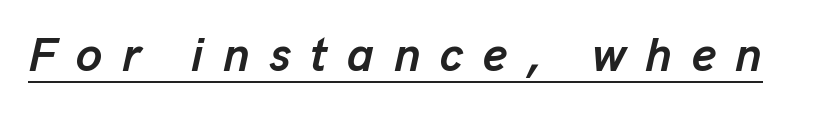
The image shows 47 px semibold type, italic (leaning right); set unusually wide letter spacing (+0.42 em), underlined; low stroke contrast and a medium x-height.
